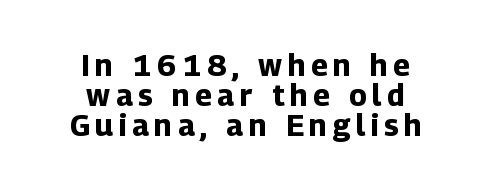
Q: Is the text bold? A: Yes.
Q: Is the text italic (slanted)? A: No, it is upright.
Q: Is the typeface a serif or a sans-serif typeface? A: Sans-serif.
Q: Is the text underlined? A: No.
Q: How is the paragraph aligned? A: Centered.
Q: Is the spacing between lines tight, normal or loose? A: Tight.
Q: Width (condensed, normal, or wide)? A: Normal.
Q: Stroke contrast? A: Low.
Q: x-height? A: Medium.
Q: Monospaced? A: No.
